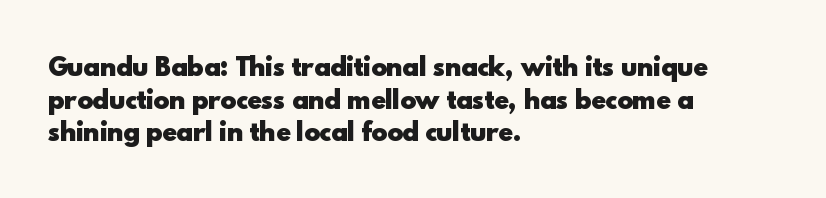
The rendering uses a moderate line-height, typical for paragraphs. The typography opts for an upright posture over an oblique one. Each word holds together tightly as a unit, with standard inter-letter gaps. Left-aligned paragraph, ragged on the right. The sample has been set heavy, in full bold. The string is rendered with underlining switched off.
